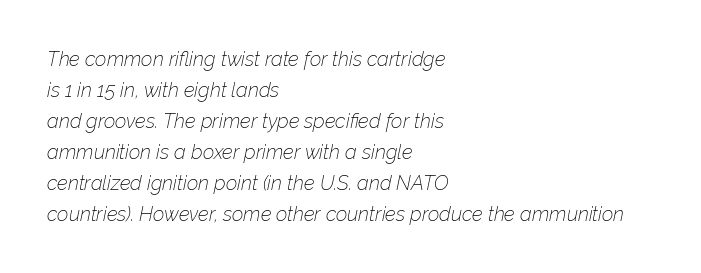
A normal amount of white space separates one row of letters from the next. Glance below the letters and you will spot only blank space. Each line starts at the same left margin while the right side varies. The passage shown leans; its letterforms are oblique. No chunkiness to these letters — they're not bold.
